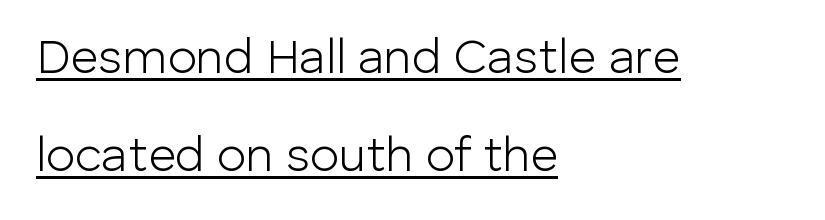
Q: Is the text bold? A: No.
Q: Is the text italic (slanted)? A: No, it is upright.
Q: Is the typeface a serif or a sans-serif typeface? A: Sans-serif.
Q: Is the text underlined? A: Yes.
Q: How is the paragraph aligned? A: Left-aligned.
Q: Is the spacing between letters normal or unusually wide? A: Normal.
Q: Is the spacing between lines tight, normal or loose? A: Loose.
Q: Width (condensed, normal, or wide)? A: Normal.
Q: Stroke contrast? A: Low.
Q: x-height? A: Medium.
Q: Monospaced? A: No.
